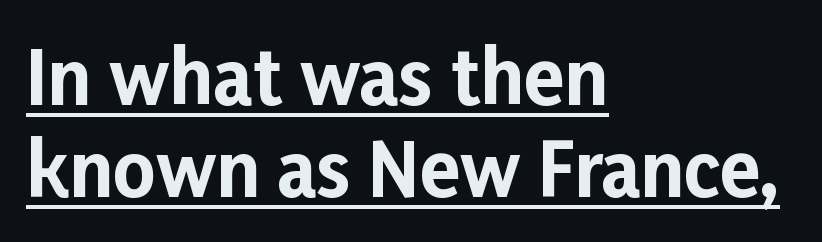
Plenty of ink on the page — the face is bold. The letters stand straight up with perfectly vertical stems. Students, observe the line beneath the letters — that is underlining. Compared with a centered layout, this one pins lines to the left instead. The letterforms sit shoulder to shoulder at normal distance. Spacing verdict: proportional, widths tailored to each character.
